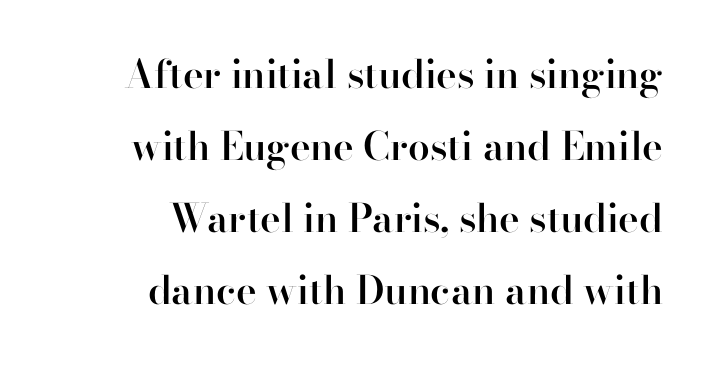
{"serif": "yes", "italic": "no", "bold": "semi", "weight": "semibold", "width": "normal", "stroke_contrast": "high", "x_height": "small", "monospaced": "no", "underline": "no", "align": "right", "line_spacing_ratio": 1.85, "letter_spacing": "normal", "letter_spacing_em": 0.0, "glyph_px": 39}
